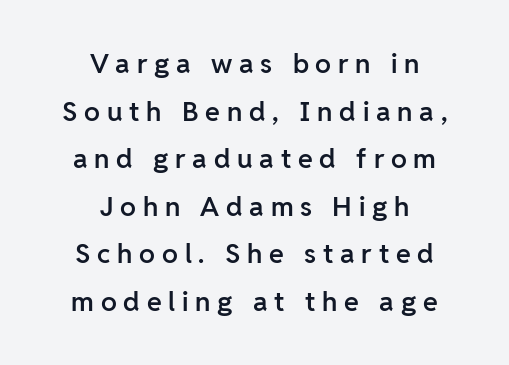
The image shows 27 px text type, upright; set centered, line spacing 1.76x, unusually wide letter spacing (+0.25 em), not underlined.
